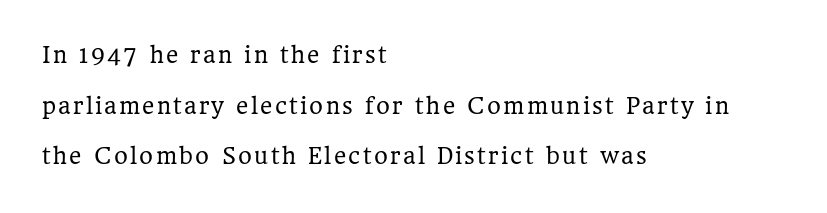
{"italic": "no", "bold": "no", "underline": "no", "align": "left", "line_spacing": "loose", "line_spacing_ratio": 2.41, "glyph_px": 21}
